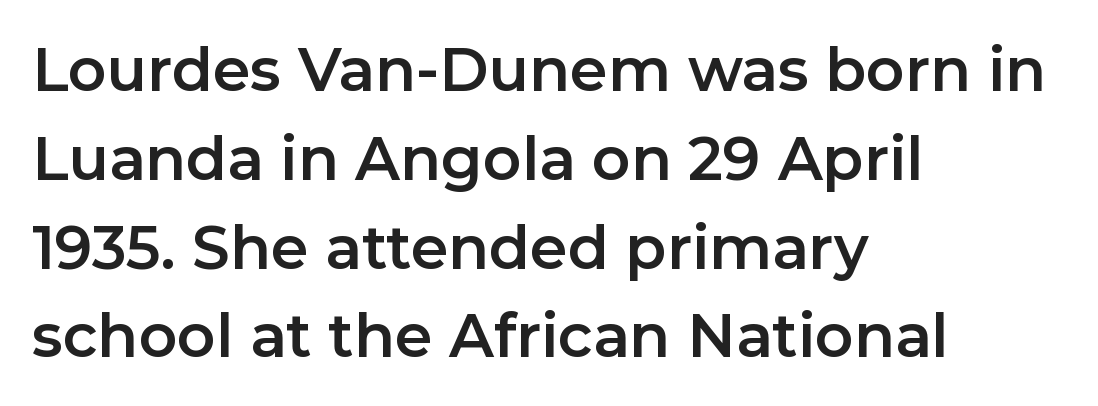
The image shows 60 px sans-serif type, upright; set left-aligned, normal line spacing (1.48x), normal letter spacing, not underlined; low stroke contrast and a medium x-height.
